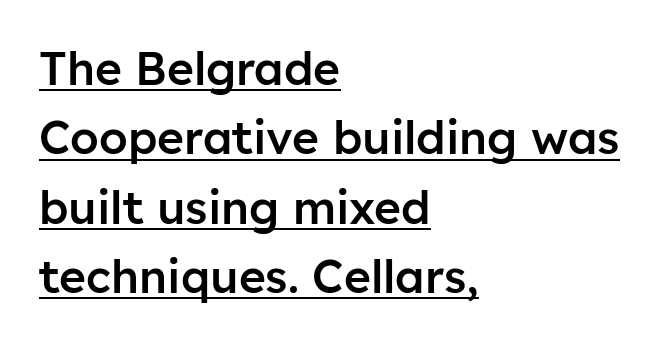
Q: Is the text bold? A: Semi-bold.
Q: Is the text italic (slanted)? A: No, it is upright.
Q: Is the typeface a serif or a sans-serif typeface? A: Sans-serif.
Q: Is the text underlined? A: Yes.
Q: How is the paragraph aligned? A: Left-aligned.
Q: Is the spacing between letters normal or unusually wide? A: Normal.
Q: Is the spacing between lines tight, normal or loose? A: Normal.
Q: Width (condensed, normal, or wide)? A: Normal.
Q: Stroke contrast? A: Low.
Q: x-height? A: Medium.
Q: Monospaced? A: No.
